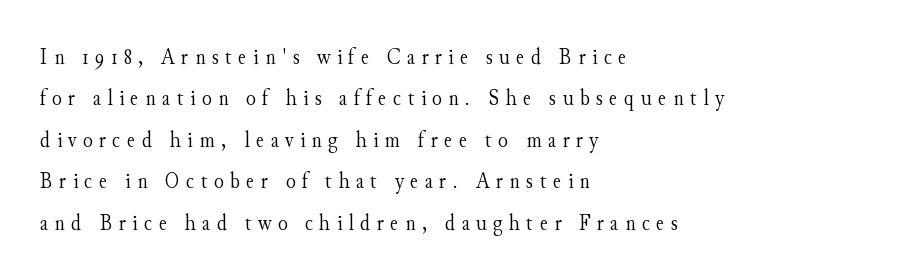
The image shows 23 px text type, upright; set left-aligned, line spacing 1.8x, unusually wide letter spacing (+0.27 em), not underlined.
